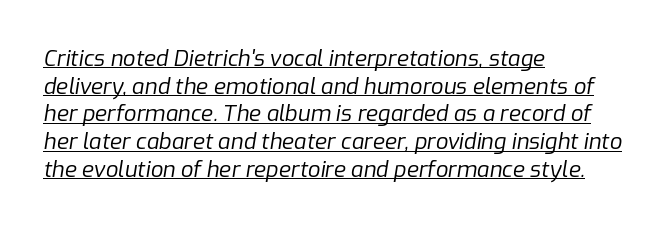
Q: Is the text bold? A: No.
Q: Is the text italic (slanted)? A: Yes, it leans right by about 9 degrees.
Q: Is the text underlined? A: Yes.
Q: How is the paragraph aligned? A: Left-aligned.
Q: Is the spacing between letters normal or unusually wide? A: Normal.
Q: Is the spacing between lines tight, normal or loose? A: Normal.
